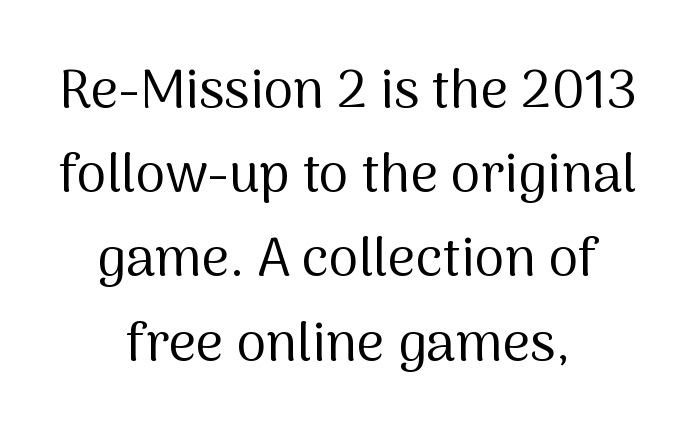
{"serif": "no", "italic": "no", "bold": "no", "weight": "regular", "width": "normal", "stroke_contrast": "medium", "x_height": "medium", "monospaced": "no", "underline": "no", "align": "center", "line_spacing": "normal", "line_spacing_ratio": 1.56, "letter_spacing": "normal", "letter_spacing_em": 0.0, "glyph_px": 54}
